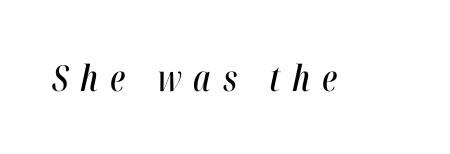
{"italic": "yes", "lean": "right", "slant_degrees": 12, "width": "condensed", "stroke_contrast": "high", "x_height": "medium", "monospaced": "no", "underline": "no", "letter_spacing": "wide", "letter_spacing_em": 0.33, "glyph_px": 36}
